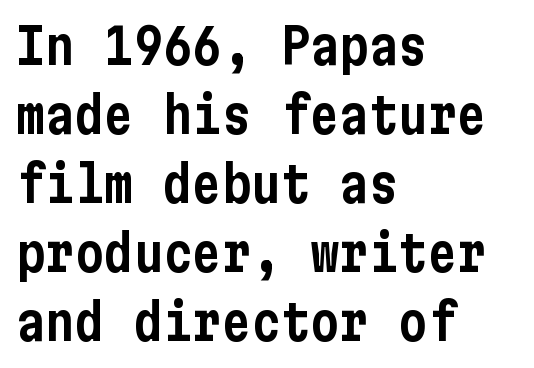
The image shows 49 px condensed sans-serif type, upright; set left-aligned, normal line spacing (1.41x), normal letter spacing, not underlined; low stroke contrast and a medium x-height.
